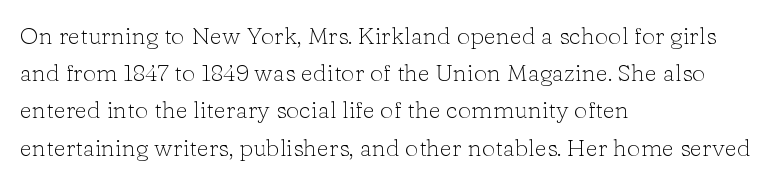
The image shows 24 px text type, upright; set left-aligned, normal line spacing (1.55x), normal letter spacing, not underlined.
